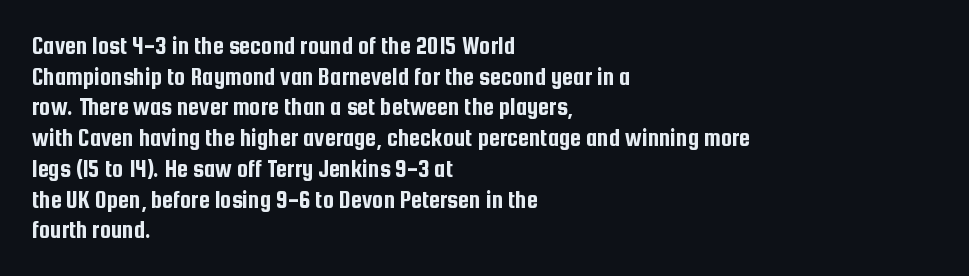
Which margin do the lines hug? The left one — the right edge is uneven. Bare-footed words on every line. Here the glyphs are tracked normally, forming tight word shapes. Does the lettering tilt? It doesn't — this is upright.
